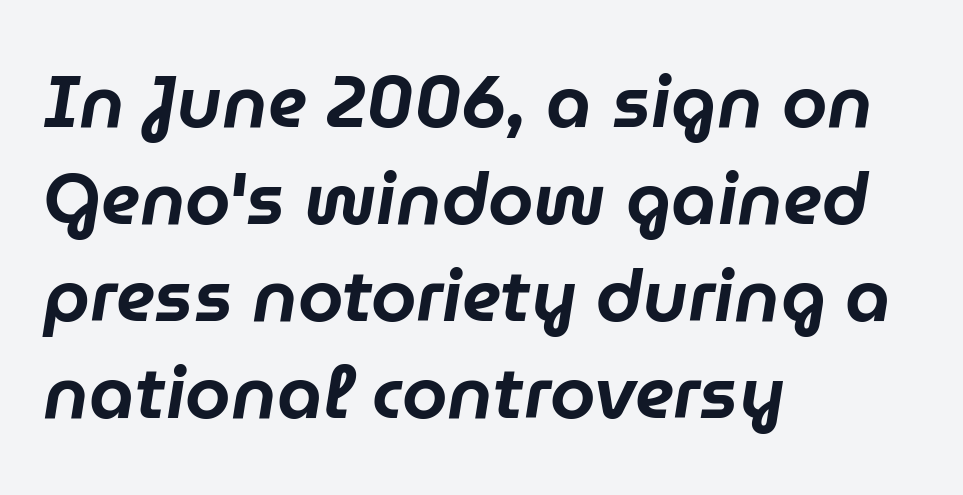
The vertical gap from one line to the next is medium. Looks like regular typesetting: each glyph gets only the width it needs. A typesetter would call this zero additional tracking. The specimen omits any rule beneath the text block's lines. The face used here has a pronounced slope to its letters. The passage is arranged the way most books set body copy — flush left.
